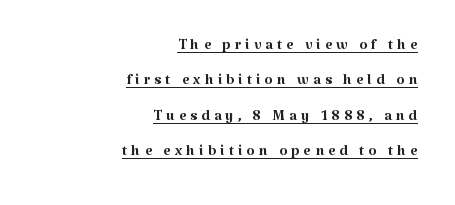
The image shows 21 px text type, upright; set right-aligned, normal line spacing (1.69x), underlined.
